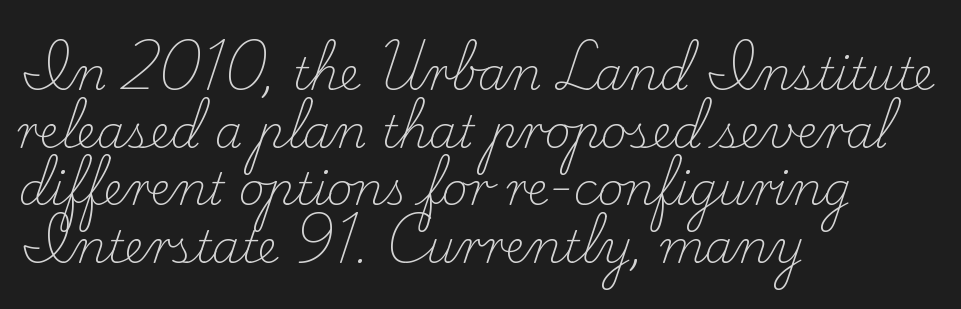
The image shows 45 px light serif type; set left-aligned, normal line spacing (1.28x), normal letter spacing, not underlined; low stroke contrast and a small x-height.
